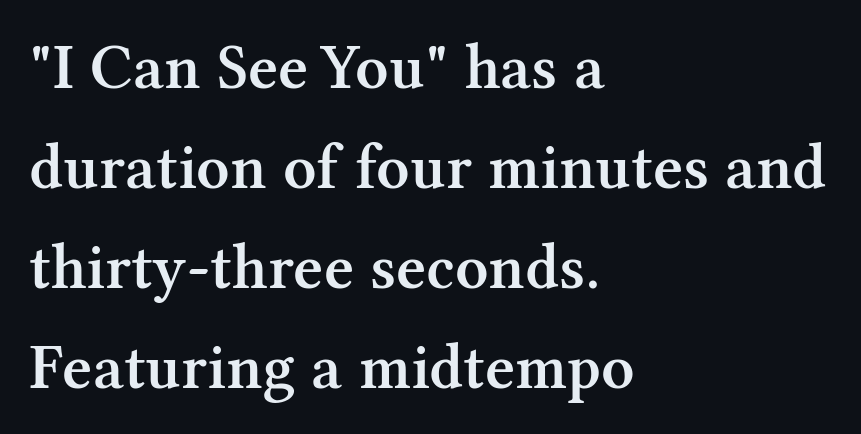
Q: Is the text bold? A: Semi-bold.
Q: Is the text italic (slanted)? A: No, it is upright.
Q: Is the typeface a serif or a sans-serif typeface? A: Serif.
Q: Is the text underlined? A: No.
Q: How is the paragraph aligned? A: Left-aligned.
Q: Is the spacing between letters normal or unusually wide? A: Normal.
Q: Is the spacing between lines tight, normal or loose? A: Normal.
Q: Width (condensed, normal, or wide)? A: Normal.
Q: Stroke contrast? A: Medium.
Q: x-height? A: Medium.
Q: Monospaced? A: No.
